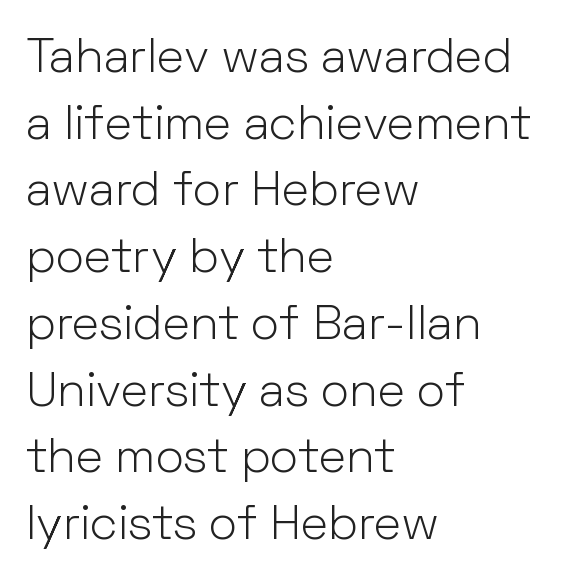
Q: Is the text bold? A: No.
Q: Is the text italic (slanted)? A: No, it is upright.
Q: Is the typeface a serif or a sans-serif typeface? A: Sans-serif.
Q: Is the text underlined? A: No.
Q: How is the paragraph aligned? A: Left-aligned.
Q: Is the spacing between letters normal or unusually wide? A: Normal.
Q: Is the spacing between lines tight, normal or loose? A: Normal.
Q: Width (condensed, normal, or wide)? A: Normal.
Q: Stroke contrast? A: Low.
Q: x-height? A: Medium.
Q: Monospaced? A: No.
